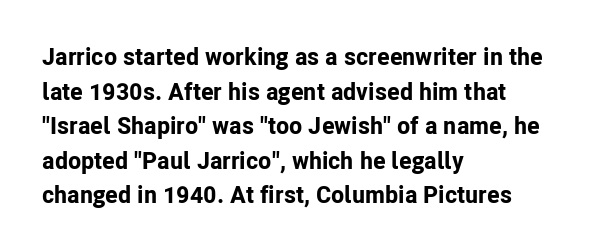
The image shows 24 px bold type, upright; set left-aligned, normal line spacing (1.44x), normal letter spacing, not underlined.
